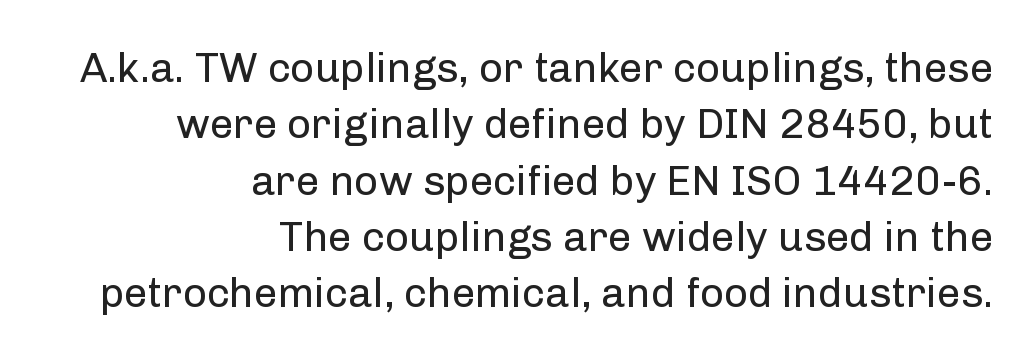
Q: Is the text bold? A: No.
Q: Is the text italic (slanted)? A: No, it is upright.
Q: Is the typeface a serif or a sans-serif typeface? A: Sans-serif.
Q: Is the text underlined? A: No.
Q: How is the paragraph aligned? A: Right-aligned.
Q: Is the spacing between letters normal or unusually wide? A: Normal.
Q: Is the spacing between lines tight, normal or loose? A: Normal.
Q: Width (condensed, normal, or wide)? A: Normal.
Q: Stroke contrast? A: Low.
Q: x-height? A: Medium.
Q: Monospaced? A: No.
